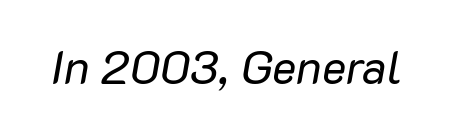
The image shows 46 px regular-weight type, italic (leaning right); set normal letter spacing, not underlined; low stroke contrast and a medium x-height.
